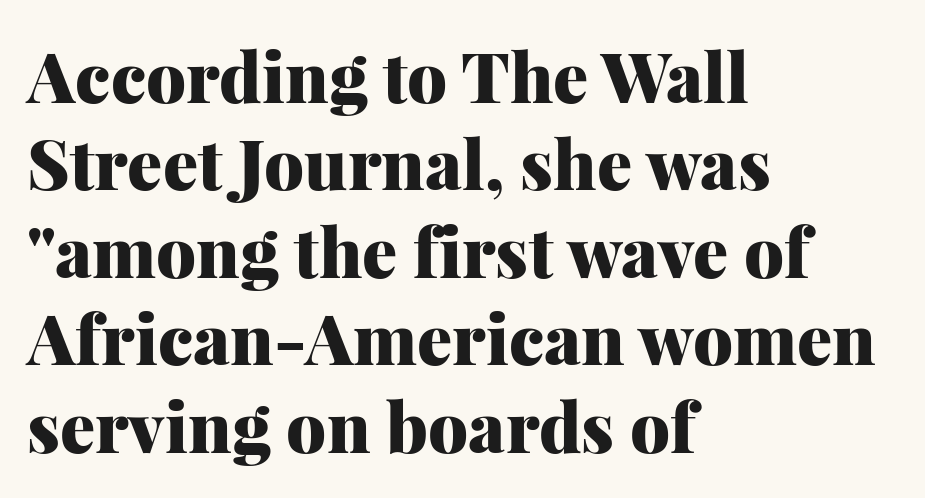
{"serif": "yes", "italic": "no", "bold": "yes", "weight": "heavy", "width": "normal", "stroke_contrast": "medium", "x_height": "medium", "monospaced": "no", "underline": "no", "align": "left", "line_spacing": "normal", "line_spacing_ratio": 1.25, "letter_spacing": "normal", "letter_spacing_em": 0.0, "glyph_px": 70}
